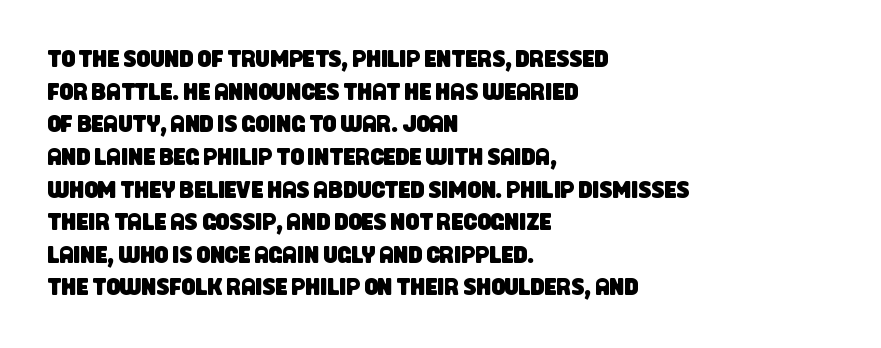
{"underline": "no", "align": "left", "line_spacing": "normal", "line_spacing_ratio": 1.36, "letter_spacing": "normal", "letter_spacing_em": 0.0, "glyph_px": 24}
